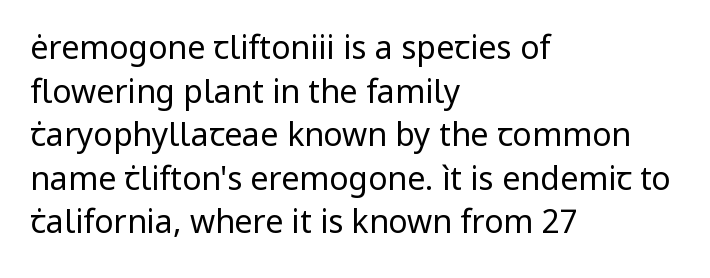
{"serif": "no", "italic": "no", "bold": "no", "weight": "regular", "width": "normal", "stroke_contrast": "low", "x_height": "medium", "monospaced": "no", "underline": "no", "align": "left", "line_spacing": "normal", "line_spacing_ratio": 1.36, "letter_spacing": "normal", "letter_spacing_em": 0.0, "glyph_px": 32}
